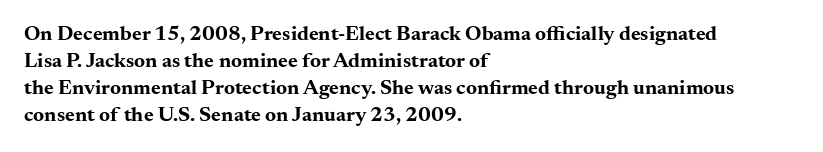
Q: Is the text bold? A: Yes.
Q: Is the text italic (slanted)? A: No, it is upright.
Q: Is the text underlined? A: No.
Q: How is the paragraph aligned? A: Left-aligned.
Q: Is the spacing between letters normal or unusually wide? A: Normal.
Q: Is the spacing between lines tight, normal or loose? A: Normal.
